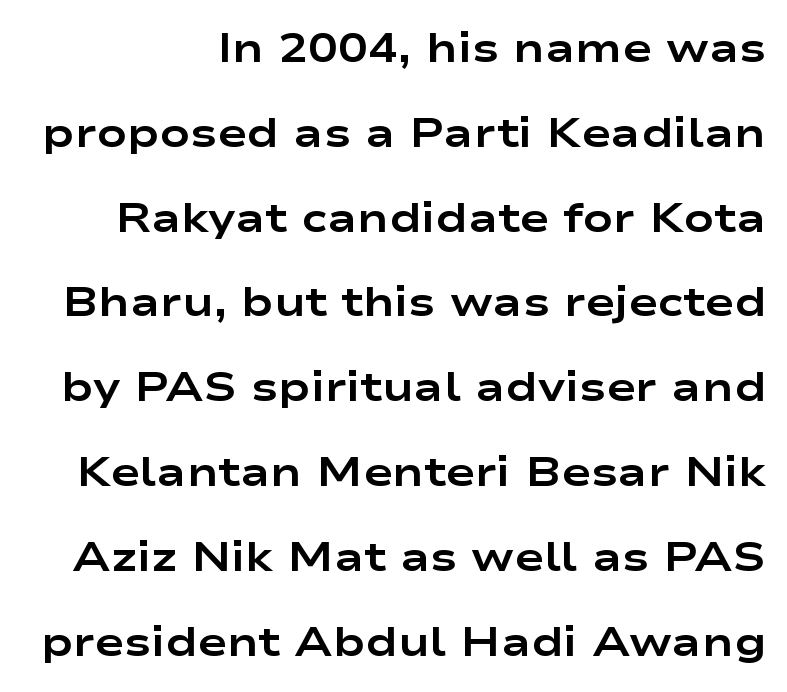
Stroke terminals: plain, sans-serif. Posture: vertical. Does the weight exceed regular? Yes, all the way to bold. Think of a printed novel: that variable character pitch is what you see here. The designer dialed line spacing up above the default. The letterforms sit shoulder to shoulder at normal distance.
